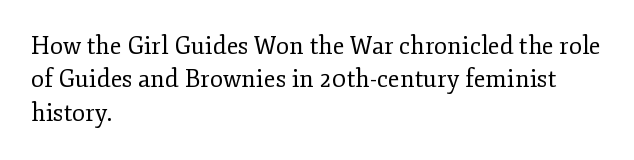
The letterforms sit at book weight or below. Posture: straight, roman, zero tilt. Tracking value appears to be zero — textbook default spacing. The passage shown stacks its lines at a standard gap. Is the block centered? No — it sits flush against the left margin. The foot of each line stays bare and open.
